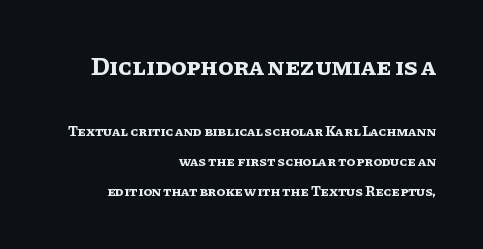
The passage shown has conventional tracking throughout. Right-aligned paragraph, ragged on the left. The lettering holds an erect, upright posture throughout. Typesetter's note — upper block bumped up in size, lower block left smaller. These words are printed bold, with thick strokes throughout.
